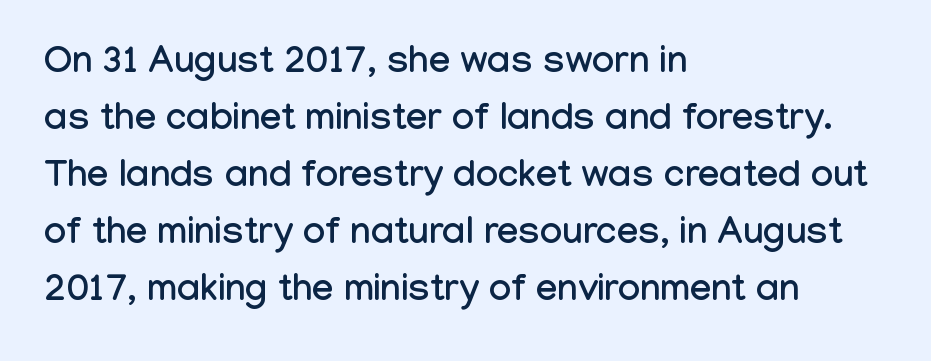
Q: Is the text italic (slanted)? A: No, it is upright.
Q: Is the typeface a serif or a sans-serif typeface? A: Sans-serif.
Q: Is the text underlined? A: No.
Q: How is the paragraph aligned? A: Left-aligned.
Q: Is the spacing between letters normal or unusually wide? A: Normal.
Q: Is the spacing between lines tight, normal or loose? A: Normal.
Q: Width (condensed, normal, or wide)? A: Condensed.
Q: Stroke contrast? A: Low.
Q: x-height? A: Medium.
Q: Monospaced? A: No.
